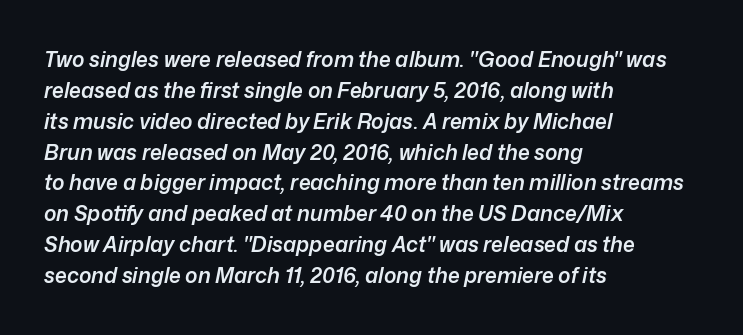
The image shows 21 px text type, italic (leaning right); set left-aligned, normal line spacing (1.47x), normal letter spacing, not underlined.
